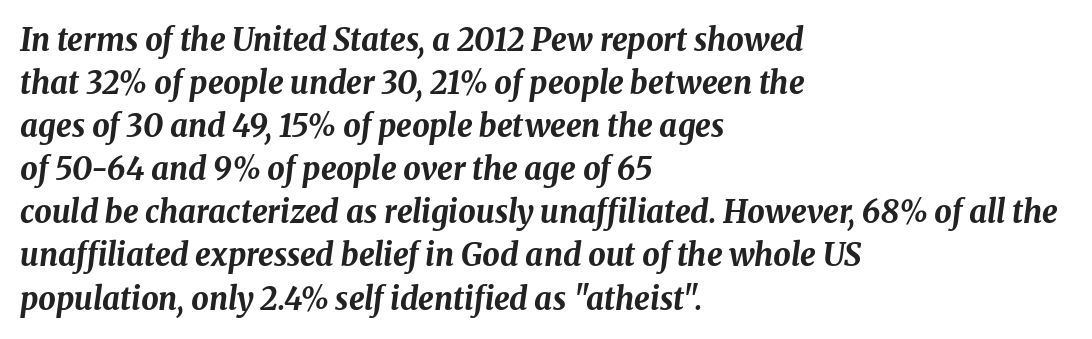
Weight check: bold — yes, fully. The whole block is typeset with a tilt. You could not count columns in this text — the font is proportionally spaced. Teacher's note: observe the even left margin — that is flush-left alignment. Glyph-to-glyph distance matches everyday printed text.
